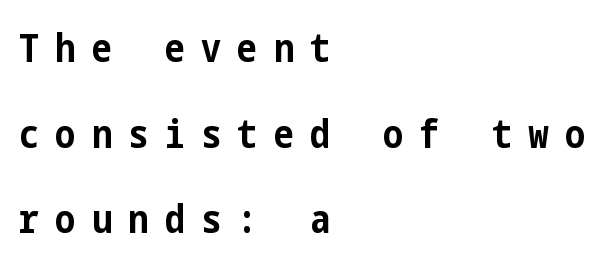
The letters carry no serifs — their stems end cleanly without finishing strokes. The gap between lines stays unmarked. Characters remain perfectly vertical along every line. Its strokes are broad and dark, the hallmark of bold type.
